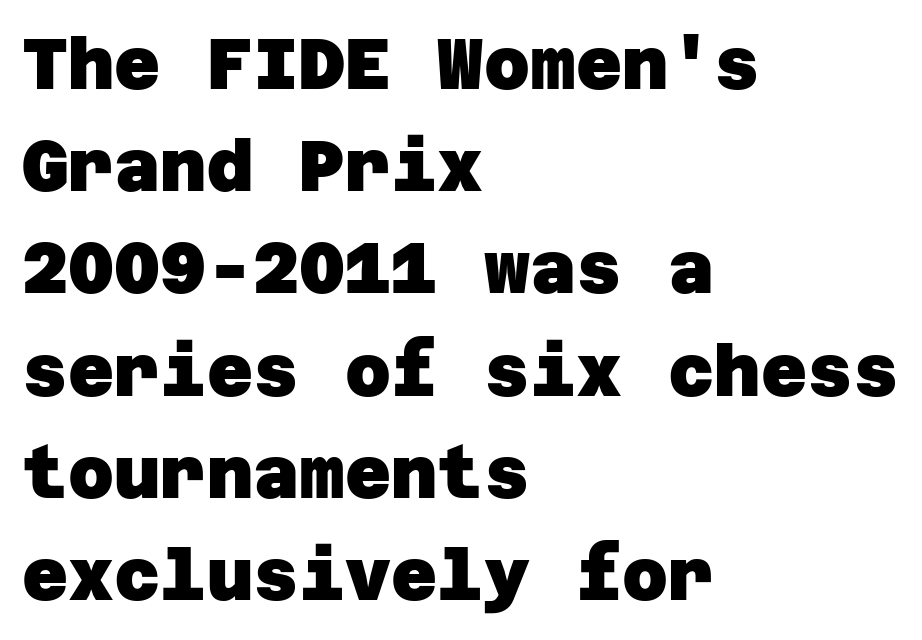
{"serif": "no", "bold": "yes", "weight": "heavy", "width": "normal", "stroke_contrast": "low", "x_height": "large", "underline": "no", "align": "left", "line_spacing": "normal", "line_spacing_ratio": 1.44, "letter_spacing": "normal", "letter_spacing_em": 0.0, "glyph_px": 71}
